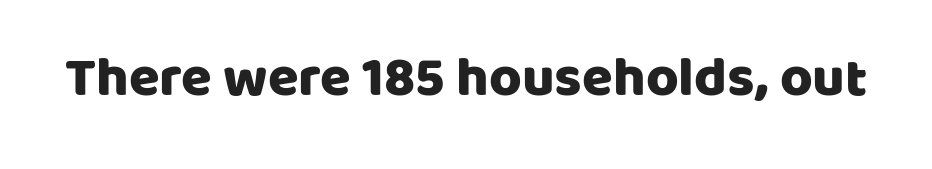
Q: Is the text italic (slanted)? A: No, it is upright.
Q: Is the typeface a serif or a sans-serif typeface? A: Sans-serif.
Q: Is the text underlined? A: No.
Q: Is the spacing between letters normal or unusually wide? A: Normal.
Q: Width (condensed, normal, or wide)? A: Normal.
Q: Stroke contrast? A: Low.
Q: x-height? A: Large.
Q: Monospaced? A: No.
